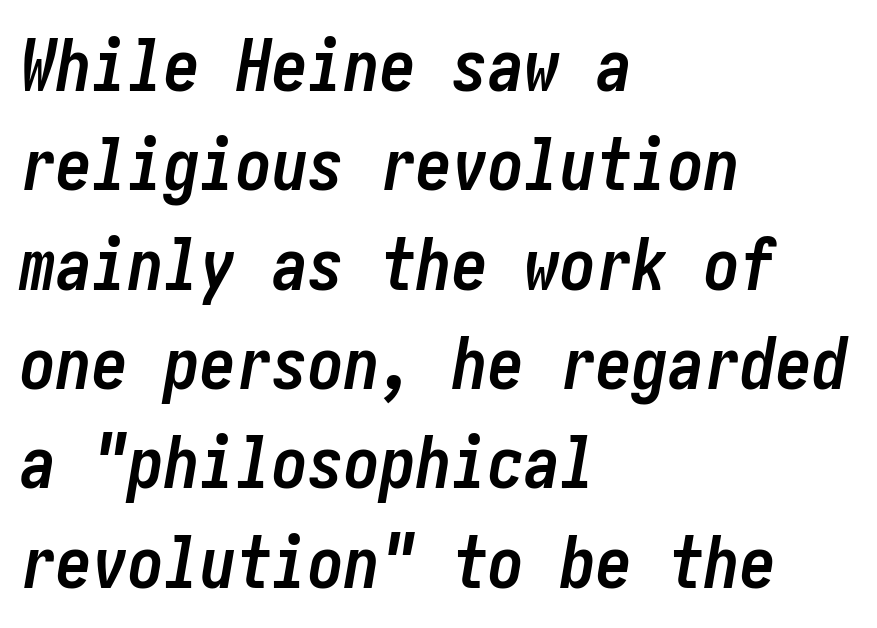
{"italic": "yes", "lean": "right", "slant_degrees": 10, "bold": "yes", "weight": "semibold", "width": "condensed", "stroke_contrast": "low", "x_height": "medium", "underline": "no", "align": "left", "line_spacing": "normal", "line_spacing_ratio": 1.38, "letter_spacing": "normal", "letter_spacing_em": 0.0, "glyph_px": 72}
